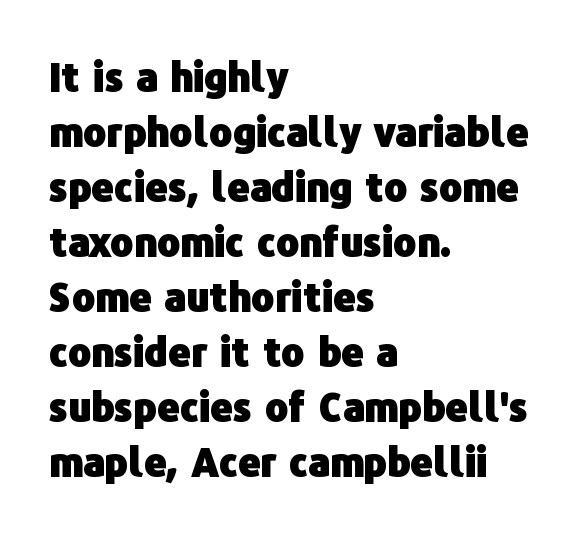
Classification — sans serif. Inter-character spacing is left at the font's built-in metrics. Plain, unruled lines of type. Typeset ragged right — the left edge is the straight one.
